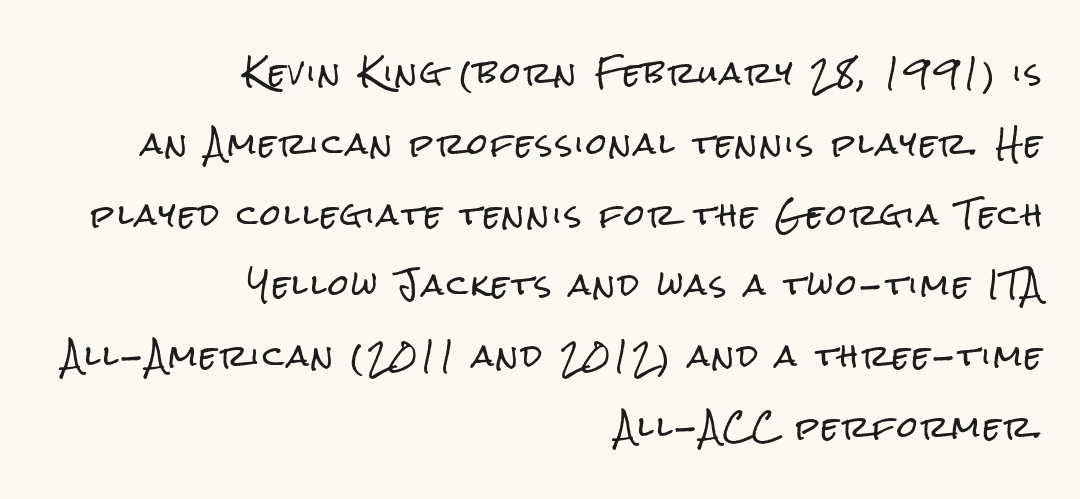
{"serif": "no", "italic": "no", "width": "condensed", "stroke_contrast": "low", "x_height": "medium", "monospaced": "no", "underline": "no", "align": "right", "line_spacing": "loose", "line_spacing_ratio": 2.44, "glyph_px": 29}
